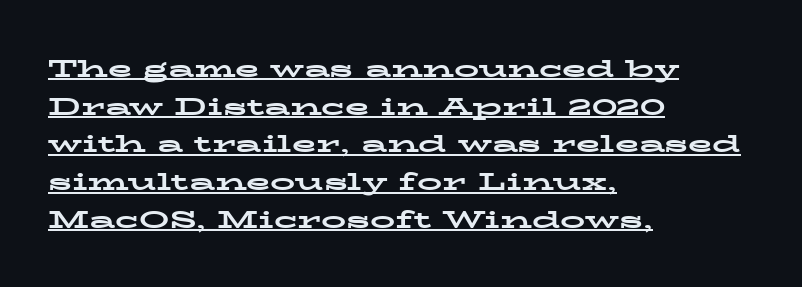
Q: Is the text bold? A: Yes.
Q: Is the text italic (slanted)? A: No, it is upright.
Q: Is the text underlined? A: Yes.
Q: How is the paragraph aligned? A: Left-aligned.
Q: Is the spacing between letters normal or unusually wide? A: Normal.
Q: Is the spacing between lines tight, normal or loose? A: Normal.
